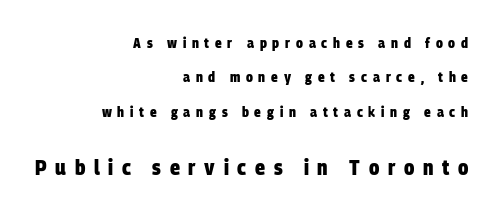
{"bold": "yes", "underline": "no", "align": "right", "line_spacing": "loose", "line_spacing_ratio": 2.45, "letter_spacing": "wide", "letter_spacing_em": 0.41, "larger_block": "second", "size_ratio": 1.5, "glyph_px": 21}
